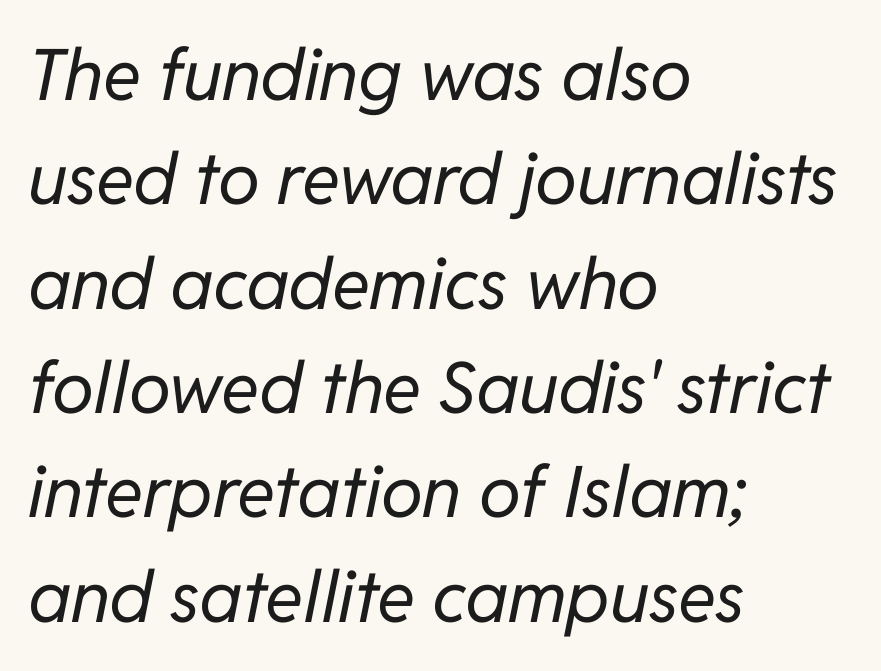
The image shows 71 px regular-weight type, italic (leaning right); set left-aligned, normal line spacing (1.47x), normal letter spacing, not underlined; low stroke contrast and a medium x-height.
